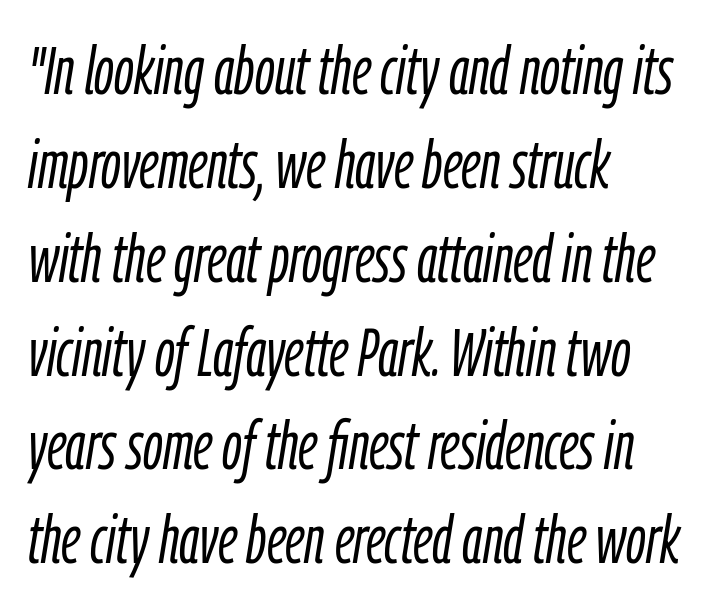
{"italic": "yes", "lean": "right", "slant_degrees": 9, "bold": "no", "weight": "light", "width": "condensed", "stroke_contrast": "low", "x_height": "medium", "monospaced": "no", "underline": "no", "align": "left", "line_spacing": "normal", "line_spacing_ratio": 1.38, "letter_spacing": "normal", "letter_spacing_em": 0.0, "glyph_px": 68}
